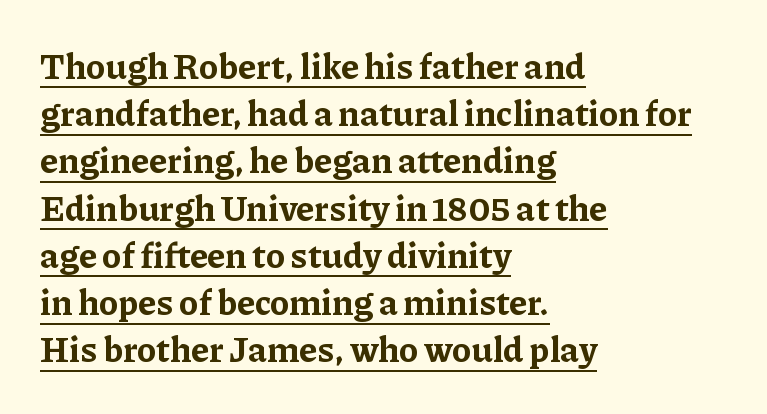
Every word sits above its own underline. Each new line begins a customary step beneath the previous one. Italic? Not at all — the glyphs are vertical. A typesetter would call this proportional, since set widths differ per character. Horizontal alignment here is leftward, the default for most running prose. The passage shown has conventional tracking throughout.
